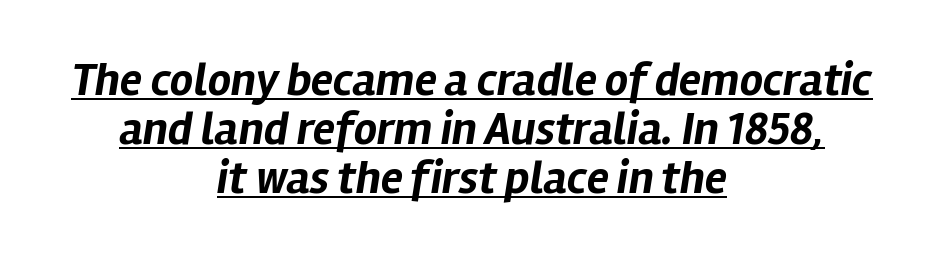
{"italic": "yes", "lean": "right", "slant_degrees": 12, "bold": "yes", "weight": "bold", "width": "normal", "stroke_contrast": "low", "x_height": "medium", "monospaced": "no", "underline": "yes", "align": "center", "line_spacing": "tight", "line_spacing_ratio": 1.07, "letter_spacing": "normal", "letter_spacing_em": 0.0, "glyph_px": 46}
